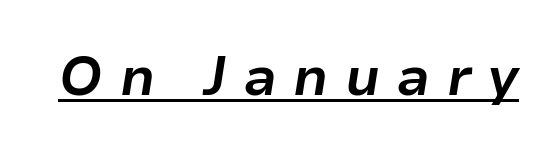
Q: Is the text bold? A: Yes.
Q: Is the text italic (slanted)? A: Yes, it leans right by about 9 degrees.
Q: Is the text underlined? A: Yes.
Q: Is the spacing between letters normal or unusually wide? A: Unusually wide.
Q: Width (condensed, normal, or wide)? A: Normal.
Q: Stroke contrast? A: Low.
Q: x-height? A: Medium.
Q: Monospaced? A: No.
